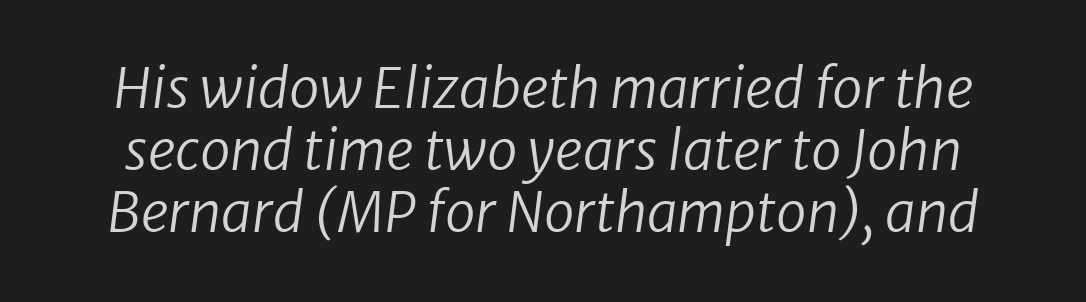
{"italic": "yes", "lean": "right", "slant_degrees": 8, "bold": "no", "weight": "regular", "width": "normal", "stroke_contrast": "low", "x_height": "medium", "monospaced": "no", "underline": "no", "line_spacing": "tight", "line_spacing_ratio": 1.13, "letter_spacing": "normal", "letter_spacing_em": 0.0, "glyph_px": 55}
